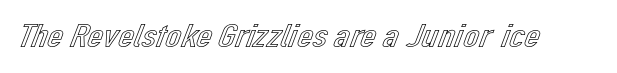
{"width": "normal", "x_height": "medium", "monospaced": "no", "underline": "no", "letter_spacing": "normal", "letter_spacing_em": 0.0, "glyph_px": 35}
